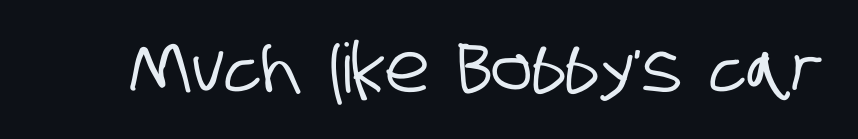
Decoration check: the copy has no underline. Glyph-to-glyph distance matches everyday printed text. Observe the absence of serifs on each vertical stroke in this sample. The face used here is proportionally spaced, like ordinary book or web type.
